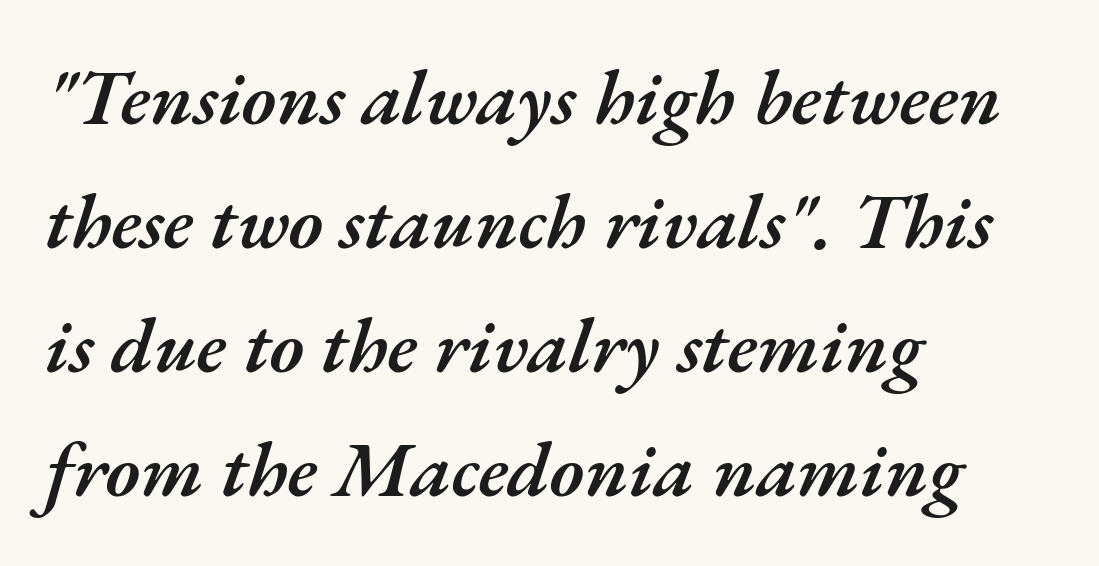
{"italic": "yes", "lean": "right", "slant_degrees": 17, "bold": "semi", "weight": "semibold", "width": "normal", "stroke_contrast": "medium", "x_height": "small", "monospaced": "no", "underline": "no", "align": "left", "line_spacing": "normal", "line_spacing_ratio": 1.59, "letter_spacing": "normal", "letter_spacing_em": 0.0, "glyph_px": 78}
